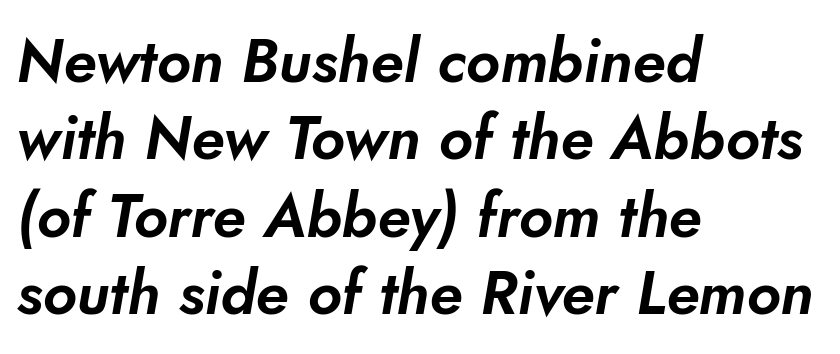
{"serif": "no", "width": "normal", "stroke_contrast": "low", "x_height": "small", "monospaced": "no", "underline": "no", "align": "left", "line_spacing": "normal", "line_spacing_ratio": 1.27, "letter_spacing": "normal", "letter_spacing_em": 0.0, "glyph_px": 61}
